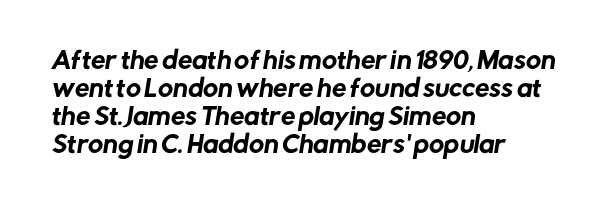
Q: Is the text underlined? A: No.
Q: How is the paragraph aligned? A: Left-aligned.
Q: Is the spacing between letters normal or unusually wide? A: Normal.
